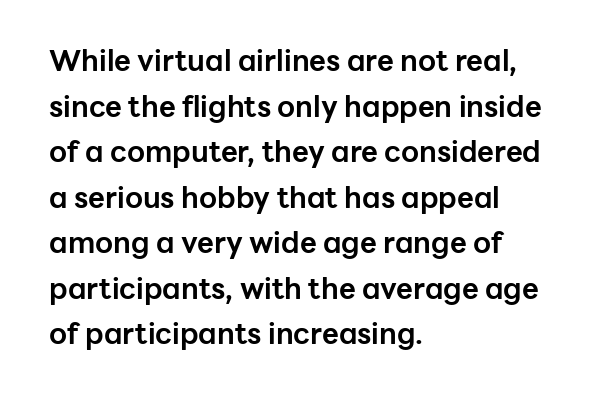
Just letters on the line, the space beneath them empty. Heavy-handed strokes throughout: this text is bold. The rendering keeps characters at their native spacing. The face used here is proportionally spaced, like ordinary book or web type. Reading down the column, the eye jumps a familiar distance to each next line. Line starts are locked; line ends wander.
